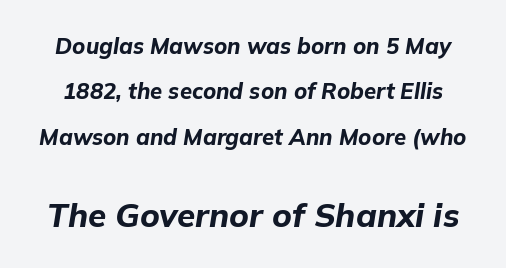
The image shows 33 px bold type, italic (leaning right); set loose line spacing (2.06x), normal letter spacing, not underlined; the second (bottom) block is 1.5x larger; low stroke contrast and a medium x-height.
